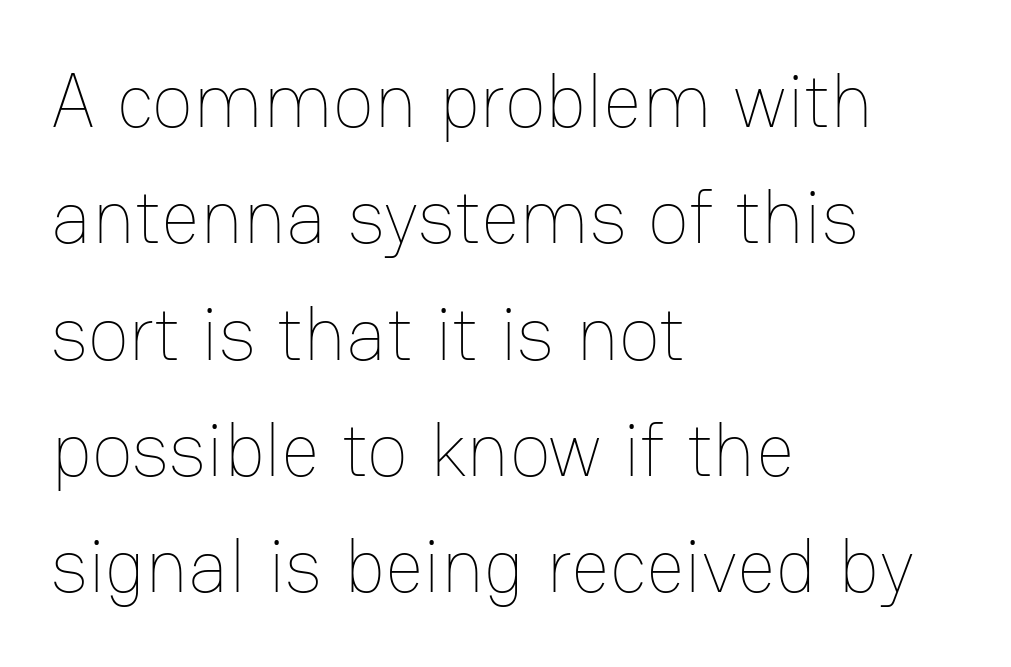
Q: Is the text bold? A: No.
Q: Is the text italic (slanted)? A: No, it is upright.
Q: Is the text underlined? A: No.
Q: How is the paragraph aligned? A: Left-aligned.
Q: Is the spacing between letters normal or unusually wide? A: Normal.
Q: Is the spacing between lines tight, normal or loose? A: Normal.
Q: Width (condensed, normal, or wide)? A: Normal.
Q: Stroke contrast? A: Low.
Q: x-height? A: Medium.
Q: Monospaced? A: No.
